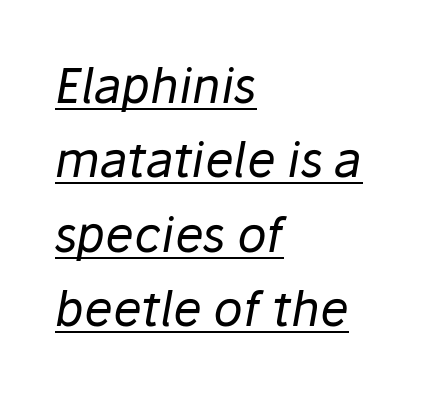
One-word summary of the alignment: left. The face looks like a standard text weight, possibly lighter. Underline: present. Characters follow at the spacing the type designer built in.
